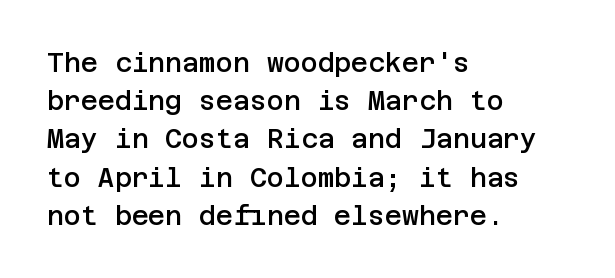
These lines keep a tight, regular rhythm from letter to letter. The rag falls on the right side of this text block. Glance below the letters and you will spot only blank space. Interline gaps are of average width in this sample.
